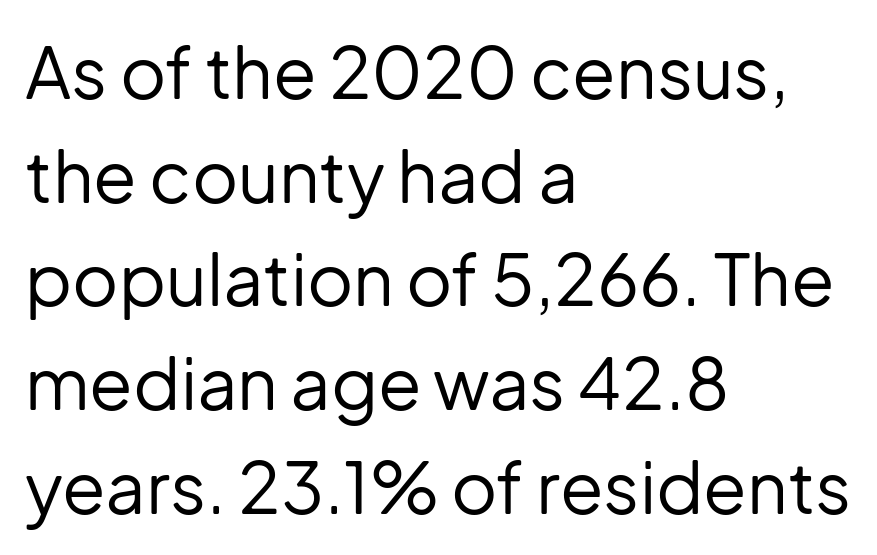
{"serif": "no", "italic": "no", "bold": "no", "weight": "regular", "width": "normal", "stroke_contrast": "low", "x_height": "medium", "monospaced": "no", "underline": "no", "align": "left", "line_spacing": "normal", "line_spacing_ratio": 1.46, "letter_spacing": "normal", "letter_spacing_em": 0.0, "glyph_px": 71}
